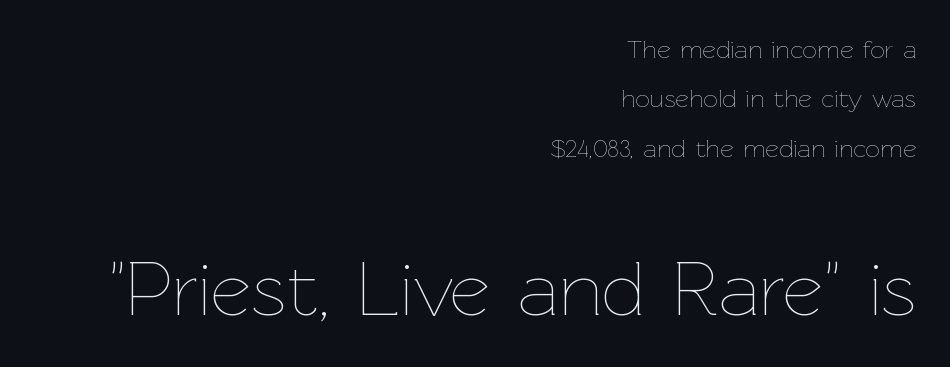
The image shows 78 px thin type, upright; set right-aligned, loose line spacing (1.9x), normal letter spacing, not underlined; the second (bottom) block is 3.0x larger; low stroke contrast and a medium x-height.
